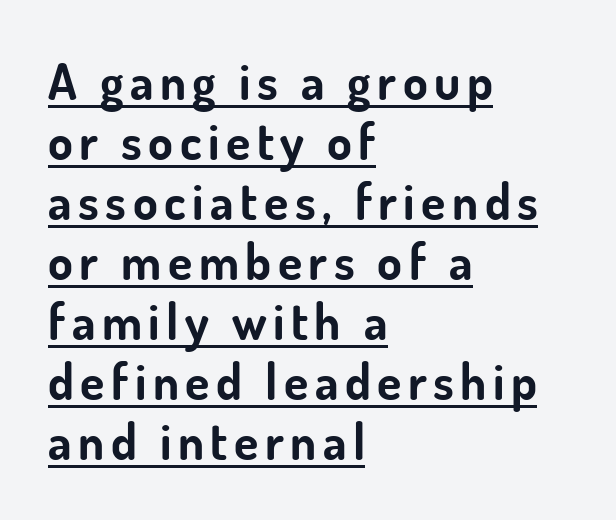
Q: Is the text bold? A: Yes.
Q: Is the text italic (slanted)? A: No, it is upright.
Q: Is the typeface a serif or a sans-serif typeface? A: Sans-serif.
Q: Is the text underlined? A: Yes.
Q: How is the paragraph aligned? A: Left-aligned.
Q: Width (condensed, normal, or wide)? A: Normal.
Q: Stroke contrast? A: Low.
Q: x-height? A: Small.
Q: Monospaced? A: No.
